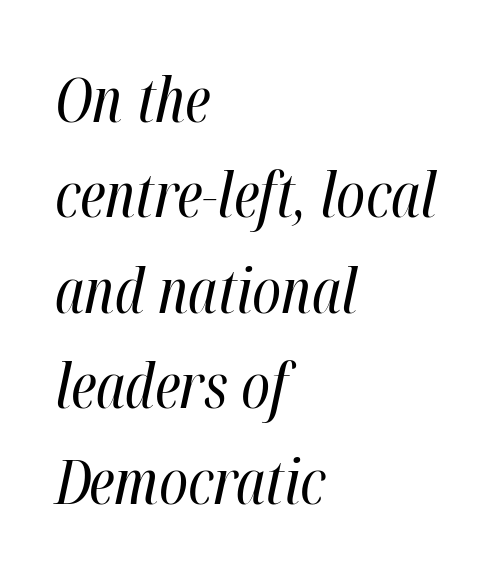
{"italic": "yes", "lean": "right", "slant_degrees": 12, "bold": "no", "weight": "regular", "width": "condensed", "stroke_contrast": "high", "x_height": "medium", "monospaced": "no", "underline": "no", "align": "left", "line_spacing": "normal", "line_spacing_ratio": 1.54, "letter_spacing": "normal", "letter_spacing_em": 0.0, "glyph_px": 62}
